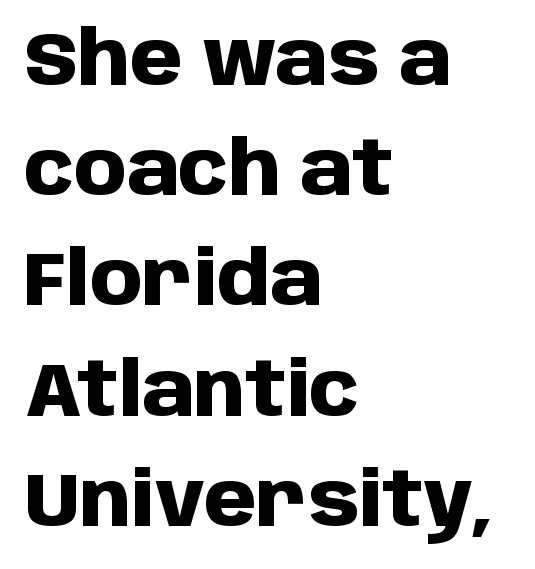
Q: Is the text bold? A: Yes.
Q: Is the text italic (slanted)? A: No, it is upright.
Q: Is the typeface a serif or a sans-serif typeface? A: Sans-serif.
Q: Is the text underlined? A: No.
Q: How is the paragraph aligned? A: Left-aligned.
Q: Is the spacing between letters normal or unusually wide? A: Normal.
Q: Is the spacing between lines tight, normal or loose? A: Normal.
Q: Width (condensed, normal, or wide)? A: Normal.
Q: Stroke contrast? A: Low.
Q: x-height? A: Large.
Q: Monospaced? A: No.
